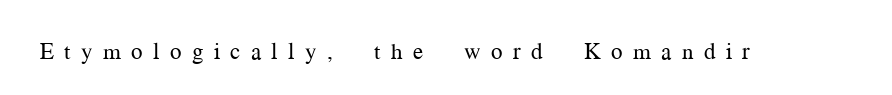
Q: Is the text bold? A: No.
Q: Is the text italic (slanted)? A: No, it is upright.
Q: Is the text underlined? A: No.
Q: Is the spacing between letters normal or unusually wide? A: Unusually wide.
